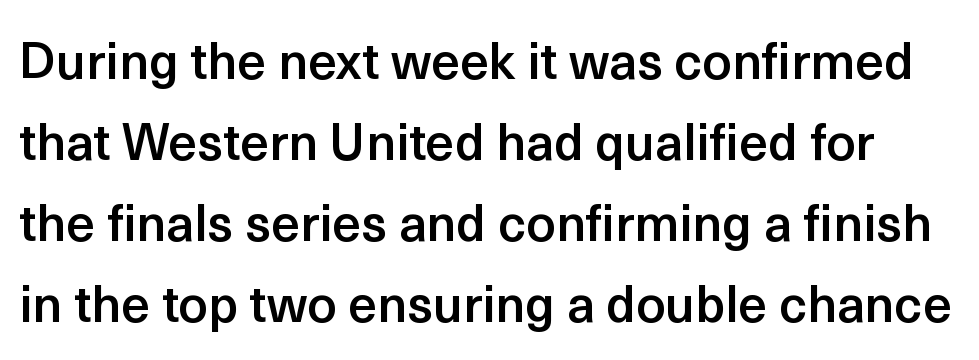
Q: Is the text bold? A: Semi-bold.
Q: Is the text italic (slanted)? A: No, it is upright.
Q: Is the typeface a serif or a sans-serif typeface? A: Sans-serif.
Q: Is the text underlined? A: No.
Q: Is the spacing between letters normal or unusually wide? A: Normal.
Q: Is the spacing between lines tight, normal or loose? A: Normal.
Q: Width (condensed, normal, or wide)? A: Normal.
Q: x-height? A: Medium.
Q: Monospaced? A: No.
